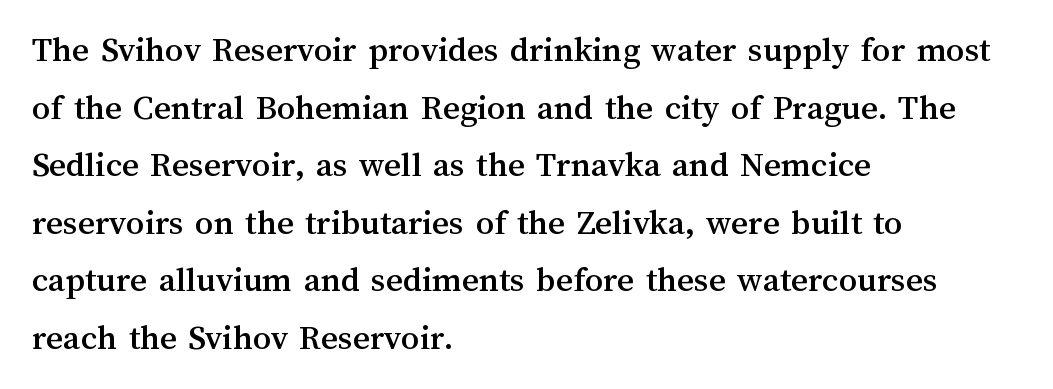
{"italic": "no", "width": "normal", "stroke_contrast": "medium", "x_height": "medium", "monospaced": "no", "underline": "no", "align": "left", "line_spacing": "normal", "line_spacing_ratio": 1.6, "letter_spacing": "normal", "letter_spacing_em": 0.0, "glyph_px": 36}
